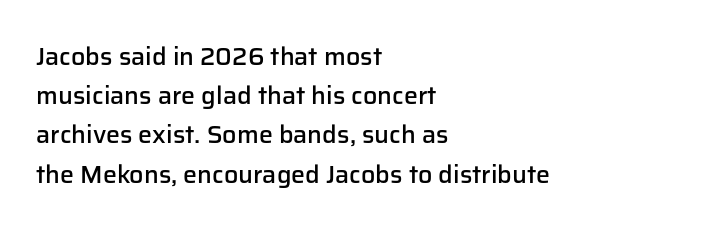
The image shows 25 px text type, upright; set left-aligned, normal line spacing (1.57x), normal letter spacing, not underlined.
